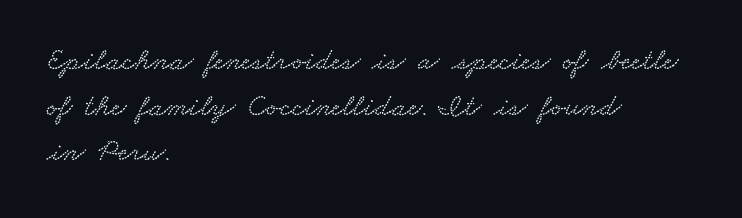
{"width": "wide", "stroke_contrast": "low", "x_height": "small", "monospaced": "no", "underline": "no", "align": "left", "line_spacing": "normal", "line_spacing_ratio": 1.47, "letter_spacing": "normal", "letter_spacing_em": 0.0, "glyph_px": 31}
